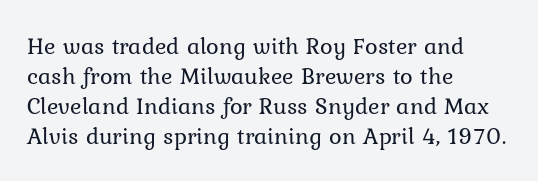
Q: Is the text bold? A: No.
Q: Is the text italic (slanted)? A: No, it is upright.
Q: Is the text underlined? A: No.
Q: How is the paragraph aligned? A: Left-aligned.
Q: Is the spacing between letters normal or unusually wide? A: Normal.
Q: Is the spacing between lines tight, normal or loose? A: Normal.
